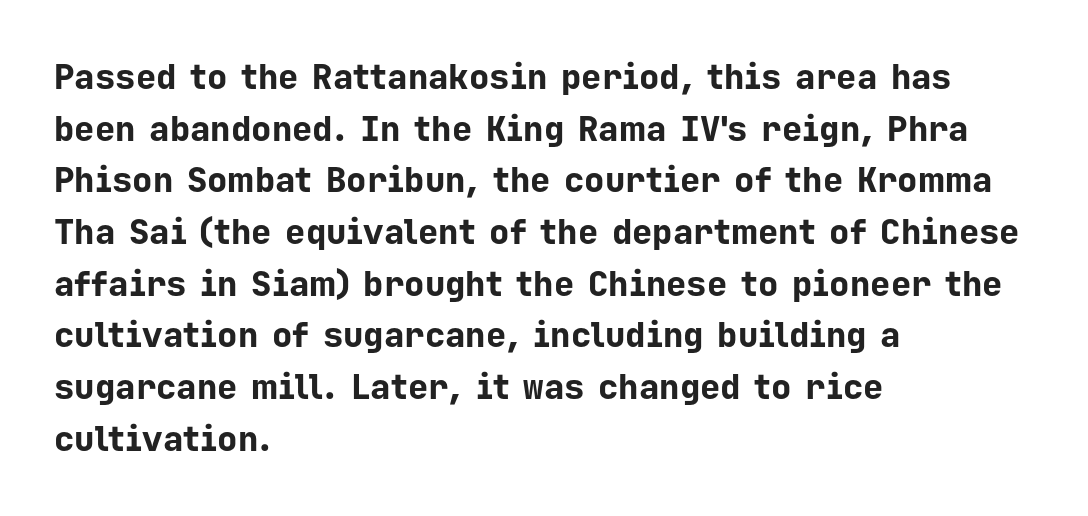
The image shows 34 px bold sans-serif type, upright, monospaced; set left-aligned, normal line spacing (1.52x), normal letter spacing, not underlined; low stroke contrast and a medium x-height.
